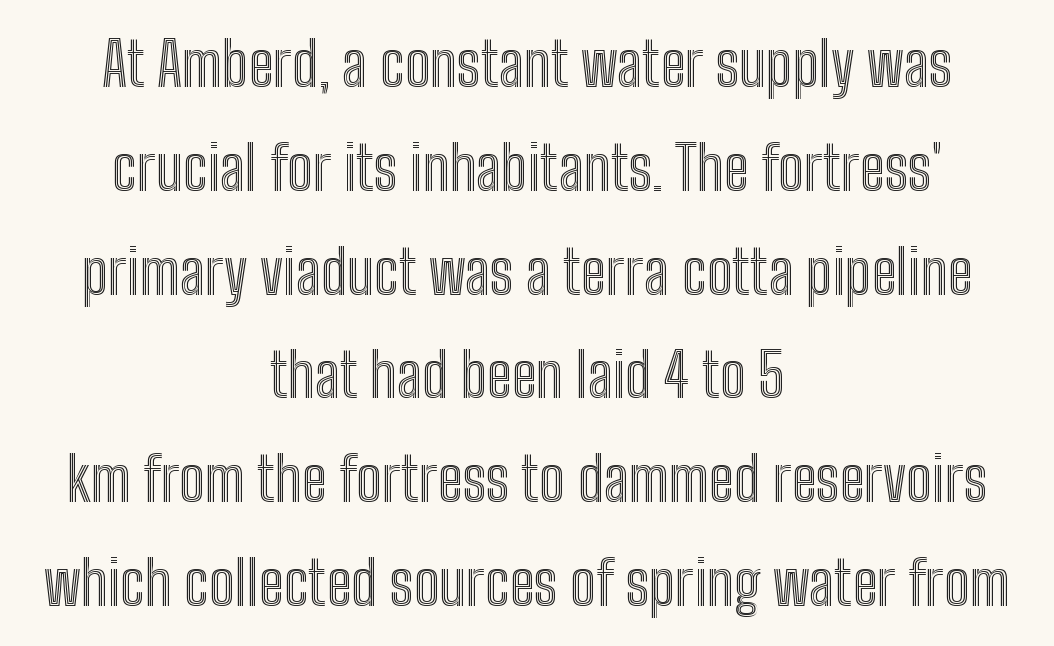
Words float on clear page, feet unadorned. The letters advance in unequal steps, a hallmark of proportional type. Does the copy run flush right? No — it is centered line by line. Each word holds together tightly as a unit, with standard inter-letter gaps. The specimen reads as upright at a glance.
